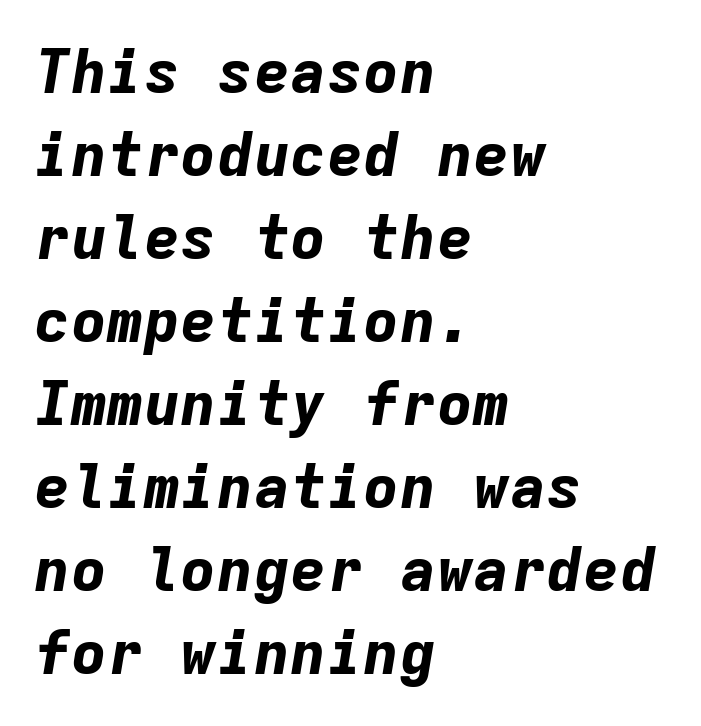
Q: Is the text bold? A: Yes.
Q: Is the text italic (slanted)? A: Yes, it leans right by about 9 degrees.
Q: Is the text underlined? A: No.
Q: How is the paragraph aligned? A: Left-aligned.
Q: Is the spacing between letters normal or unusually wide? A: Normal.
Q: Is the spacing between lines tight, normal or loose? A: Normal.
Q: Width (condensed, normal, or wide)? A: Normal.
Q: Stroke contrast? A: Low.
Q: x-height? A: Medium.
Q: Monospaced? A: Yes.
